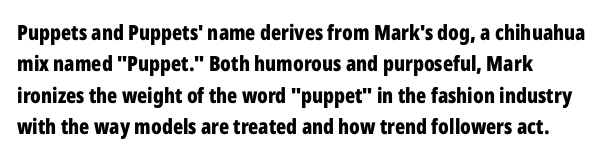
Q: Is the text bold? A: Yes.
Q: Is the text italic (slanted)? A: No, it is upright.
Q: Is the text underlined? A: No.
Q: Is the spacing between letters normal or unusually wide? A: Normal.
Q: Is the spacing between lines tight, normal or loose? A: Normal.
